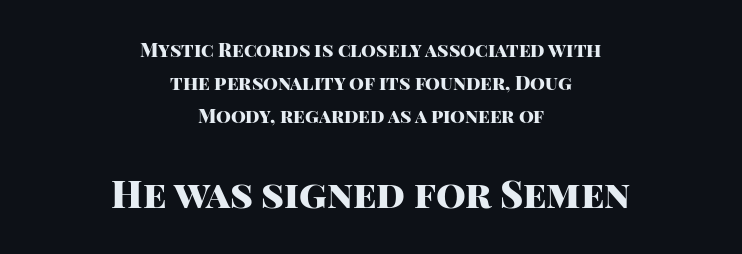
Q: Is the text bold? A: Yes.
Q: Is the text italic (slanted)? A: No, it is upright.
Q: Is the typeface a serif or a sans-serif typeface? A: Sans-serif.
Q: Is the text underlined? A: No.
Q: How is the paragraph aligned? A: Centered.
Q: Is the spacing between letters normal or unusually wide? A: Normal.
Q: Which block of text is set in a larger size, the first (top) or the second (bottom)? A: The second (bottom) one.
Q: Width (condensed, normal, or wide)? A: Normal.
Q: Stroke contrast? A: High.
Q: x-height? A: Large.
Q: Monospaced? A: No.
